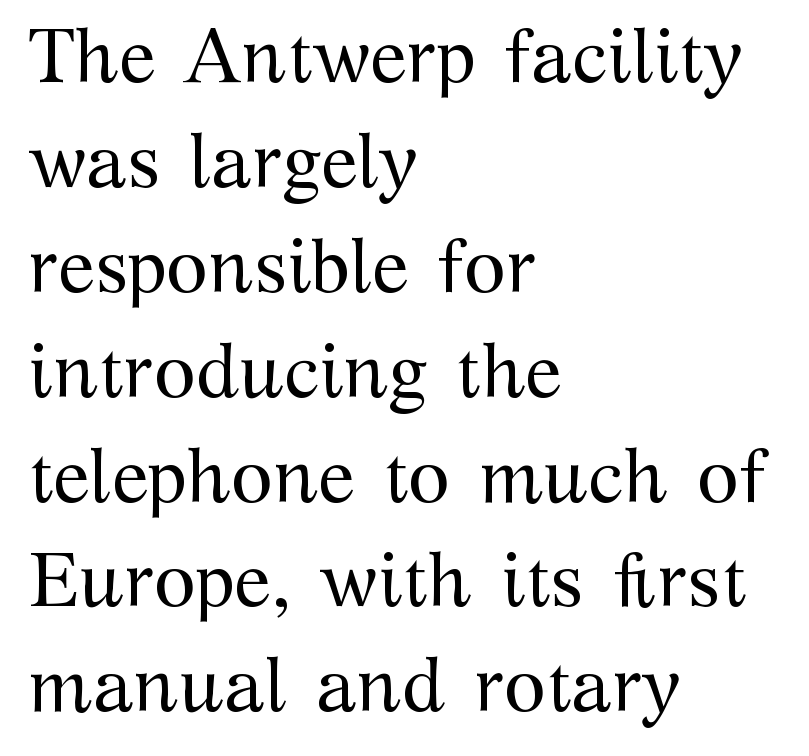
Characters follow at the spacing the type designer built in. Leading: standard. Are there feet on the stems? There are — it's a serif. Nobody drew a line under any word here. Short and long lines alike share a common starting point at left.
